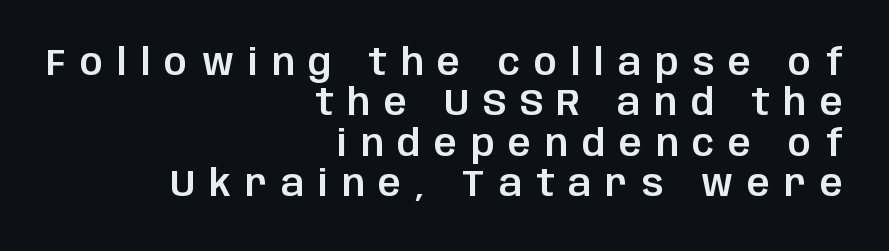
Q: Is the text italic (slanted)? A: No, it is upright.
Q: Is the typeface a serif or a sans-serif typeface? A: Sans-serif.
Q: Is the text underlined? A: No.
Q: How is the paragraph aligned? A: Right-aligned.
Q: Is the spacing between letters normal or unusually wide? A: Unusually wide.
Q: Is the spacing between lines tight, normal or loose? A: Tight.
Q: Width (condensed, normal, or wide)? A: Normal.
Q: Stroke contrast? A: Low.
Q: x-height? A: Large.
Q: Monospaced? A: No.
